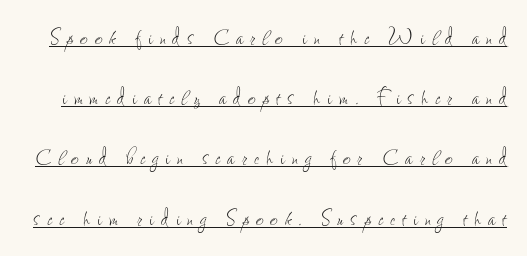
The image shows 27 px text type; set loose line spacing (2.23x), unusually wide letter spacing (+0.26 em), underlined.
